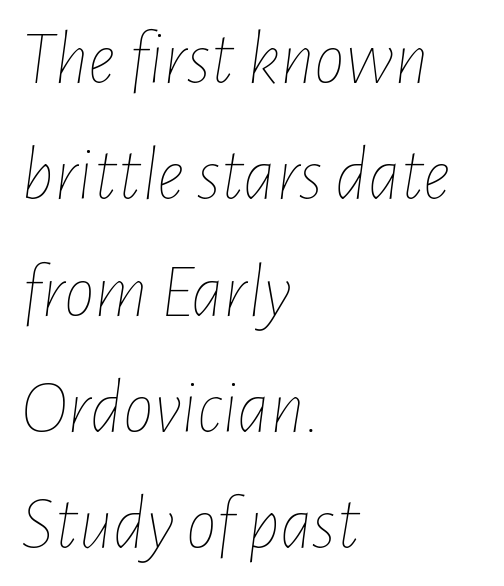
Check under the words: just untouched page. The vertical gap from one line to the next is medium. Line beginnings align vertically; line endings do not. This is not heavy type; no bold has been used. Nobody touched the tracking dial on this one. Slanted lettering throughout.
